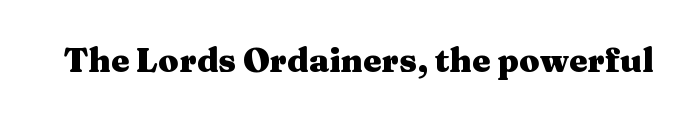
Q: Is the text bold? A: Yes.
Q: Is the text italic (slanted)? A: No, it is upright.
Q: Is the typeface a serif or a sans-serif typeface? A: Serif.
Q: Is the text underlined? A: No.
Q: Is the spacing between letters normal or unusually wide? A: Normal.
Q: Width (condensed, normal, or wide)? A: Wide.
Q: Stroke contrast? A: Medium.
Q: x-height? A: Medium.
Q: Monospaced? A: No.
